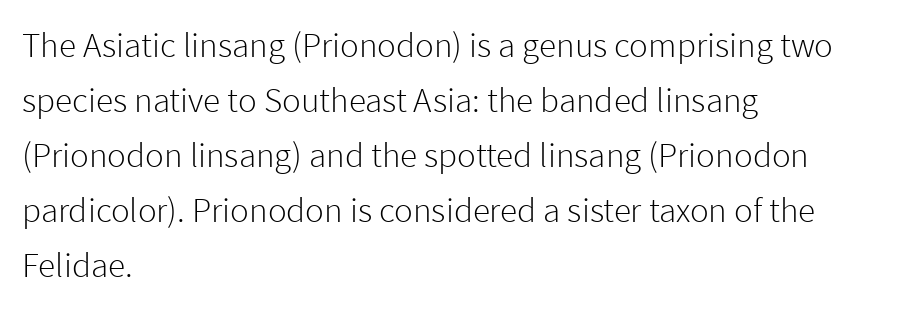
{"serif": "no", "italic": "no", "bold": "no", "weight": "light", "width": "normal", "stroke_contrast": "low", "x_height": "medium", "monospaced": "no", "underline": "no", "align": "left", "line_spacing": "normal", "line_spacing_ratio": 1.57, "letter_spacing": "normal", "letter_spacing_em": 0.0, "glyph_px": 35}
